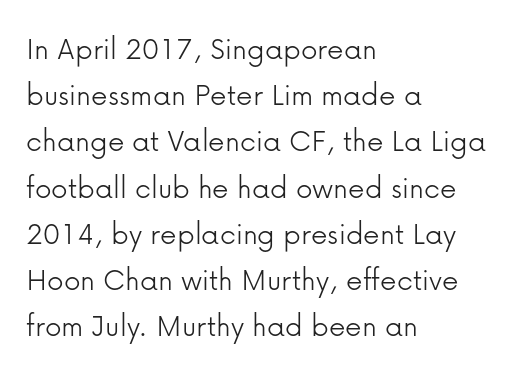
{"serif": "no", "italic": "no", "bold": "no", "weight": "light", "width": "normal", "stroke_contrast": "low", "x_height": "medium", "monospaced": "no", "underline": "no", "align": "left", "line_spacing": "normal", "line_spacing_ratio": 1.4, "letter_spacing": "normal", "letter_spacing_em": 0.0, "glyph_px": 33}
